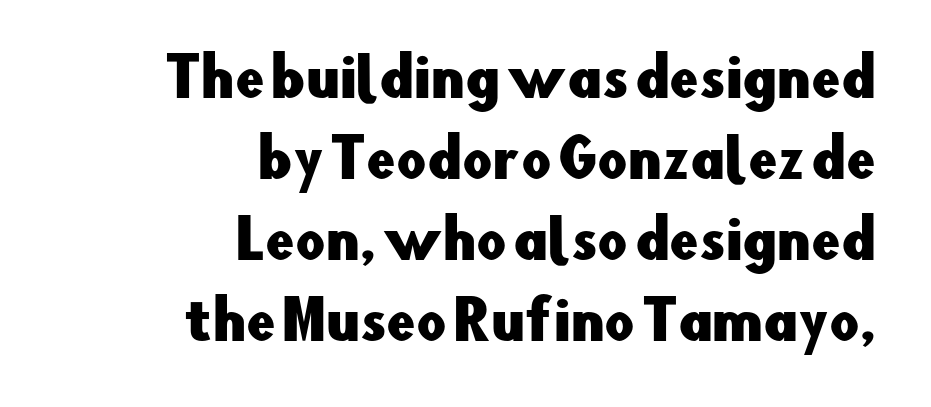
Q: Is the text italic (slanted)? A: No, it is upright.
Q: Is the typeface a serif or a sans-serif typeface? A: Sans-serif.
Q: Is the text underlined? A: No.
Q: How is the paragraph aligned? A: Right-aligned.
Q: Is the spacing between letters normal or unusually wide? A: Normal.
Q: Is the spacing between lines tight, normal or loose? A: Normal.
Q: Width (condensed, normal, or wide)? A: Normal.
Q: Stroke contrast? A: Low.
Q: x-height? A: Small.
Q: Monospaced? A: No.
